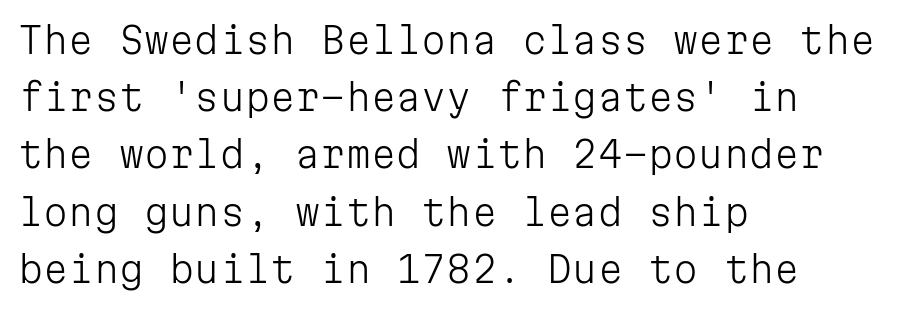
Q: Is the text bold? A: No.
Q: Is the text italic (slanted)? A: No, it is upright.
Q: Is the typeface a serif or a sans-serif typeface? A: Sans-serif.
Q: Is the text underlined? A: No.
Q: How is the paragraph aligned? A: Left-aligned.
Q: Is the spacing between letters normal or unusually wide? A: Normal.
Q: Is the spacing between lines tight, normal or loose? A: Normal.
Q: Width (condensed, normal, or wide)? A: Normal.
Q: Stroke contrast? A: Low.
Q: x-height? A: Medium.
Q: Monospaced? A: Yes.
